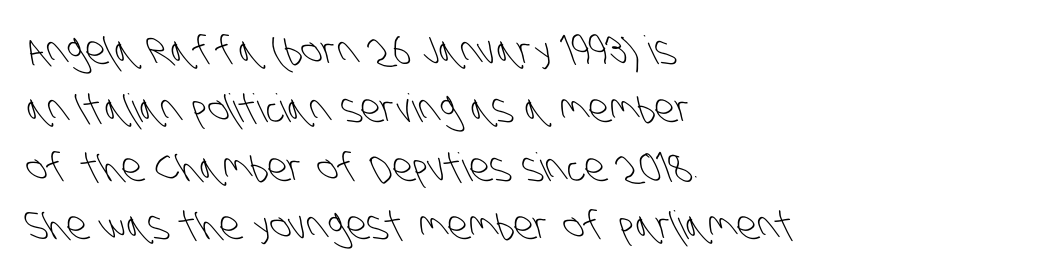
Q: Is the text bold? A: No.
Q: Is the typeface a serif or a sans-serif typeface? A: Sans-serif.
Q: Is the text underlined? A: No.
Q: How is the paragraph aligned? A: Left-aligned.
Q: Is the spacing between letters normal or unusually wide? A: Normal.
Q: Is the spacing between lines tight, normal or loose? A: Normal.
Q: Width (condensed, normal, or wide)? A: Condensed.
Q: Stroke contrast? A: Low.
Q: x-height? A: Large.
Q: Monospaced? A: No.
